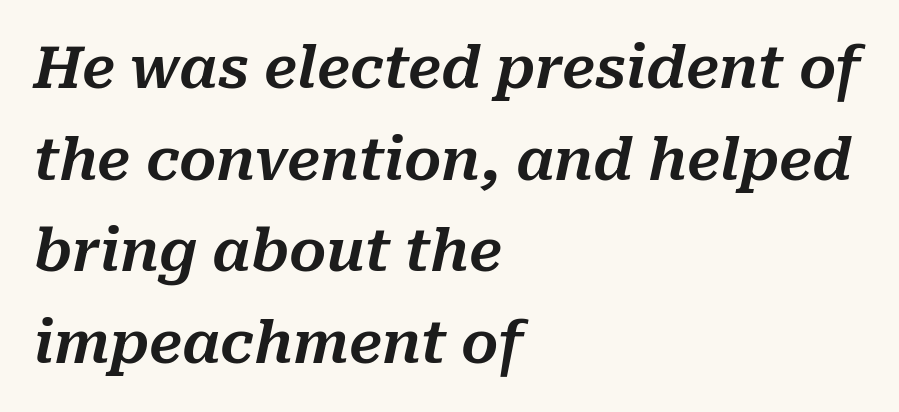
A typesetter would call this proportional, since set widths differ per character. Anything drawn beneath the words? Only blank space. These lines are set flush left with a ragged right edge. The rendering uses a moderate line-height, typical for paragraphs.
